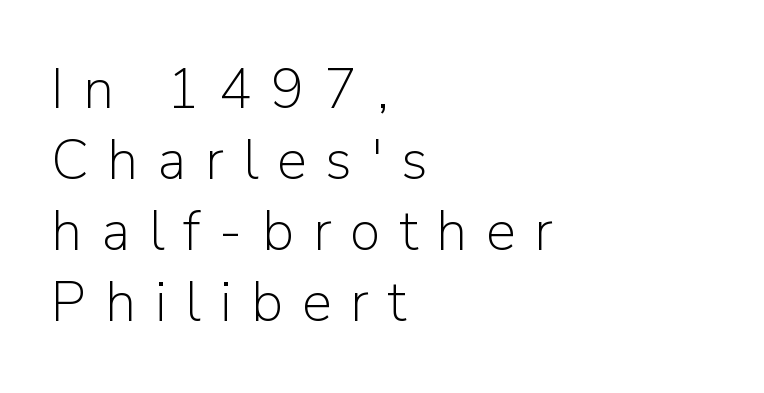
Q: Is the text bold? A: No.
Q: Is the text italic (slanted)? A: No, it is upright.
Q: Is the typeface a serif or a sans-serif typeface? A: Sans-serif.
Q: Is the text underlined? A: No.
Q: How is the paragraph aligned? A: Left-aligned.
Q: Is the spacing between letters normal or unusually wide? A: Unusually wide.
Q: Is the spacing between lines tight, normal or loose? A: Normal.
Q: Width (condensed, normal, or wide)? A: Normal.
Q: Stroke contrast? A: Low.
Q: x-height? A: Medium.
Q: Monospaced? A: No.
